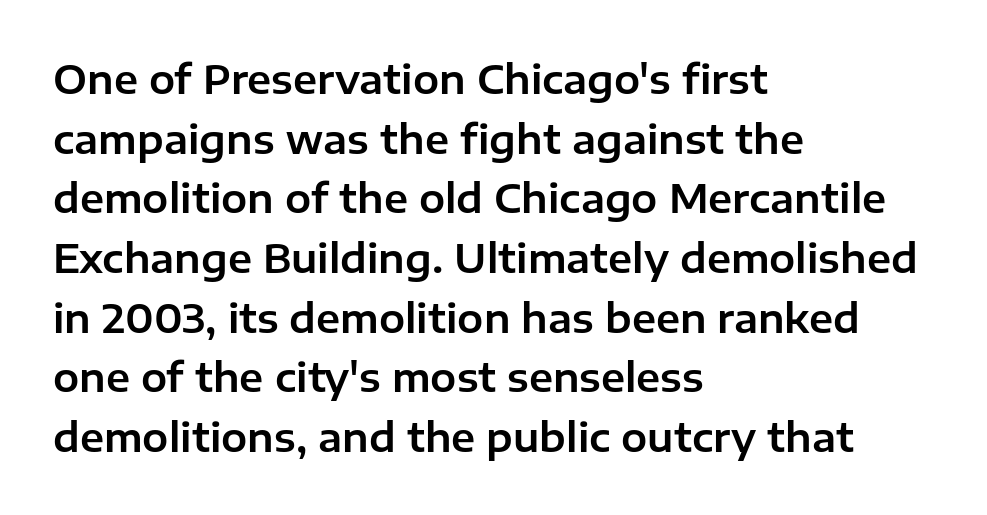
The image shows 39 px sans-serif type, upright; set left-aligned, normal line spacing (1.53x), normal letter spacing, not underlined; low stroke contrast and a medium x-height.
